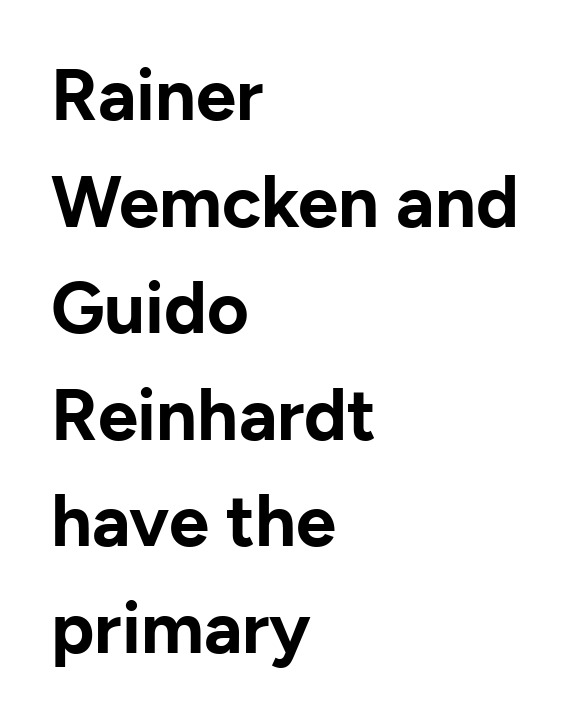
The typography opts for an upright posture over an oblique one. The rendering shows plain stroke endings on the letterforms — a sans-serif design. A typesetter would call this proportional, since set widths differ per character. Caption: standard tracking, unaltered. Weight: bold.
